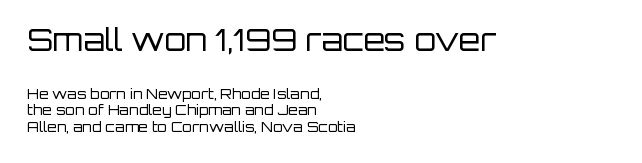
The image shows 31 px regular-weight sans-serif type, upright; set left-aligned, line spacing 1.17x, normal letter spacing, not underlined; the first (top) block is 2.21x larger; low stroke contrast and a large x-height.
